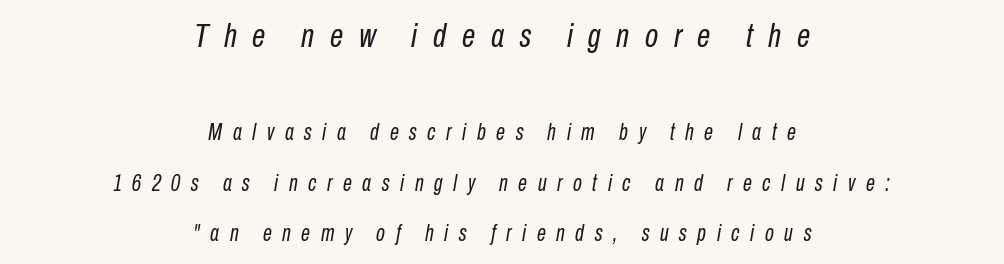
{"italic": "yes", "lean": "right", "slant_degrees": 10, "bold": "no", "weight": "regular", "width": "condensed", "stroke_contrast": "low", "x_height": "medium", "monospaced": "no", "underline": "no", "align": "center", "line_spacing": "loose", "line_spacing_ratio": 2.2, "letter_spacing": "wide", "letter_spacing_em": 0.46, "larger_block": "first", "size_ratio": 1.48, "glyph_px": 34}
